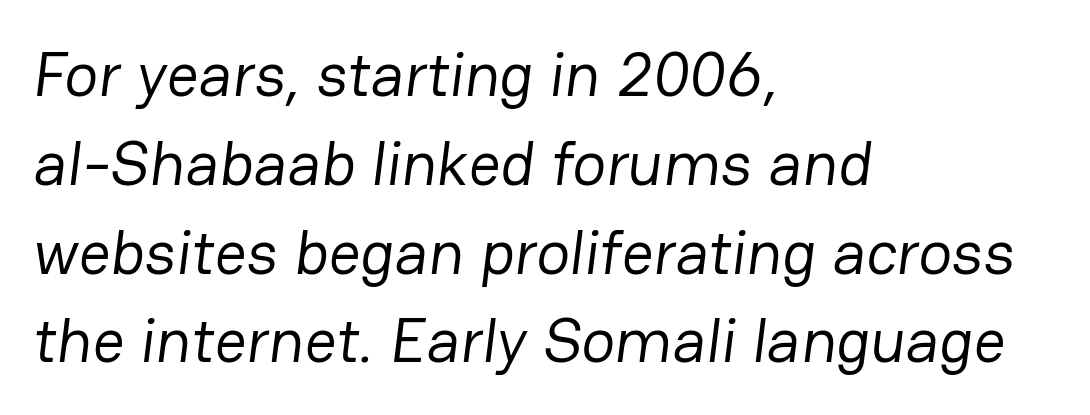
Q: Is the text bold? A: No.
Q: Is the typeface a serif or a sans-serif typeface? A: Sans-serif.
Q: Is the text underlined? A: No.
Q: How is the paragraph aligned? A: Left-aligned.
Q: Is the spacing between letters normal or unusually wide? A: Normal.
Q: Is the spacing between lines tight, normal or loose? A: Normal.
Q: Width (condensed, normal, or wide)? A: Normal.
Q: Stroke contrast? A: Low.
Q: x-height? A: Medium.
Q: Monospaced? A: No.
